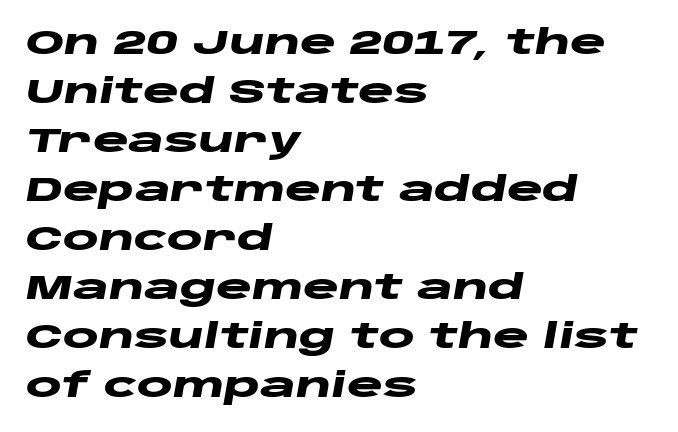
In terms of posture, this sample is oblique. These lines sit exactly where default settings would place them. Unmarked baselines from the first word to the last. Varying glyph widths throughout — classic text-font behaviour. Strokes here are thick enough to call this a true bold.
